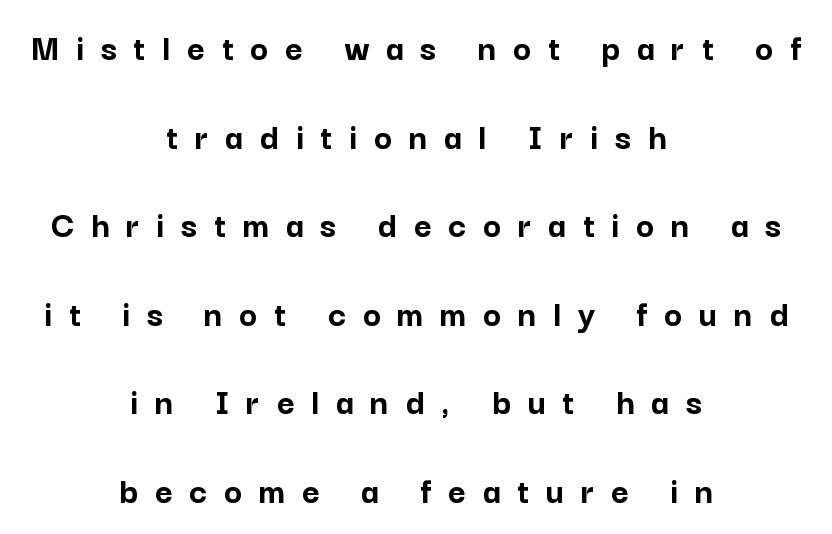
Q: Is the text bold? A: Yes.
Q: Is the text italic (slanted)? A: No, it is upright.
Q: Is the typeface a serif or a sans-serif typeface? A: Sans-serif.
Q: Is the text underlined? A: No.
Q: How is the paragraph aligned? A: Centered.
Q: Is the spacing between letters normal or unusually wide? A: Unusually wide.
Q: Is the spacing between lines tight, normal or loose? A: Loose.
Q: Width (condensed, normal, or wide)? A: Normal.
Q: Stroke contrast? A: Low.
Q: x-height? A: Medium.
Q: Monospaced? A: No.
